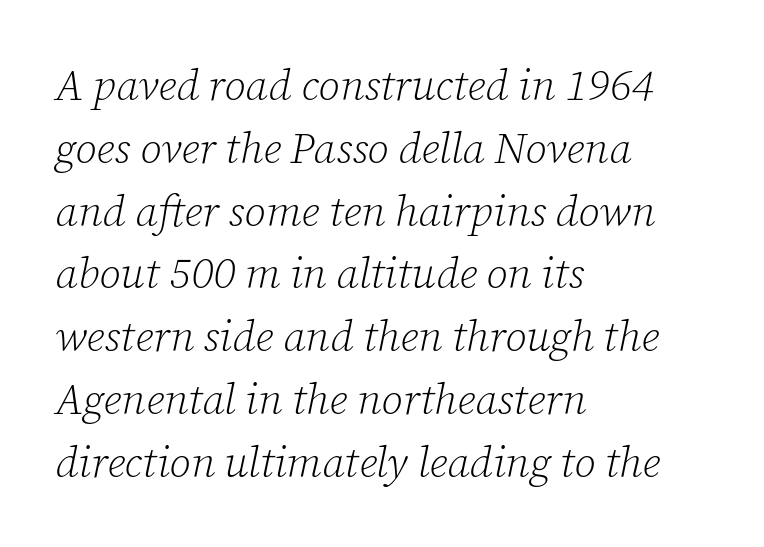
Q: Is the text bold? A: No.
Q: Is the text italic (slanted)? A: Yes, it leans right by about 12 degrees.
Q: Is the typeface a serif or a sans-serif typeface? A: Serif.
Q: Is the text underlined? A: No.
Q: How is the paragraph aligned? A: Left-aligned.
Q: Is the spacing between letters normal or unusually wide? A: Normal.
Q: Is the spacing between lines tight, normal or loose? A: Normal.
Q: Width (condensed, normal, or wide)? A: Normal.
Q: Stroke contrast? A: Low.
Q: x-height? A: Medium.
Q: Monospaced? A: No.
